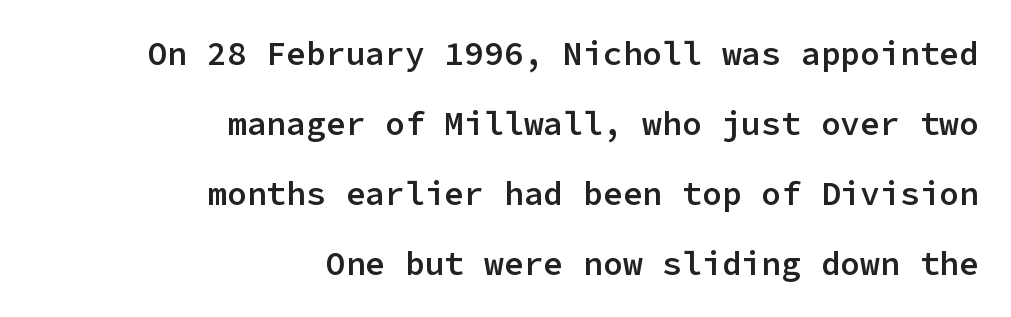
{"serif": "no", "italic": "no", "bold": "semi", "weight": "semibold", "width": "normal", "stroke_contrast": "low", "x_height": "medium", "monospaced": "yes", "underline": "no", "align": "right", "line_spacing": "loose", "line_spacing_ratio": 2.12, "letter_spacing": "normal", "letter_spacing_em": 0.0, "glyph_px": 33}
